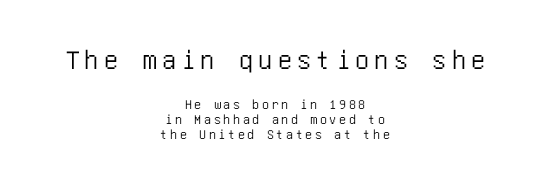
{"serif": "no", "italic": "no", "width": "condensed", "stroke_contrast": "low", "x_height": "large", "underline": "no", "align": "center", "line_spacing": "tight", "line_spacing_ratio": 1.06, "larger_block": "first", "size_ratio": 2.0, "glyph_px": 28}
